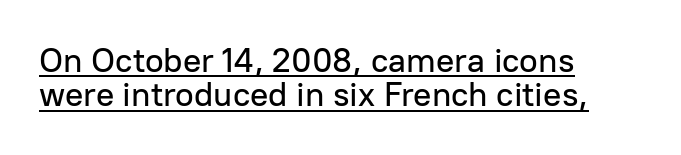
{"serif": "no", "italic": "no", "width": "normal", "stroke_contrast": "low", "x_height": "medium", "monospaced": "no", "underline": "yes", "align": "left", "line_spacing": "tight", "line_spacing_ratio": 1.01, "letter_spacing": "normal", "letter_spacing_em": 0.0, "glyph_px": 34}
